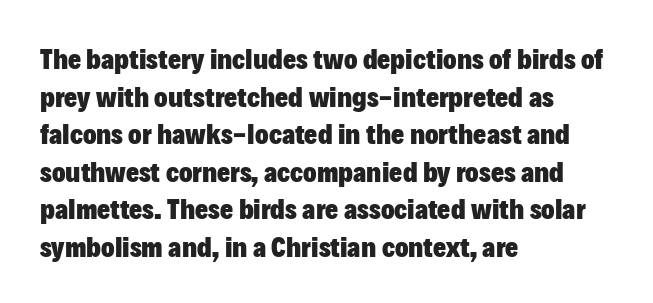
Is this a fixed-width face? No — the glyphs have proportional, varying widths. Alignment: flush left. Look at the tracking — it's just the regular setting, nothing added. The sample has been set heavy, in full bold.
